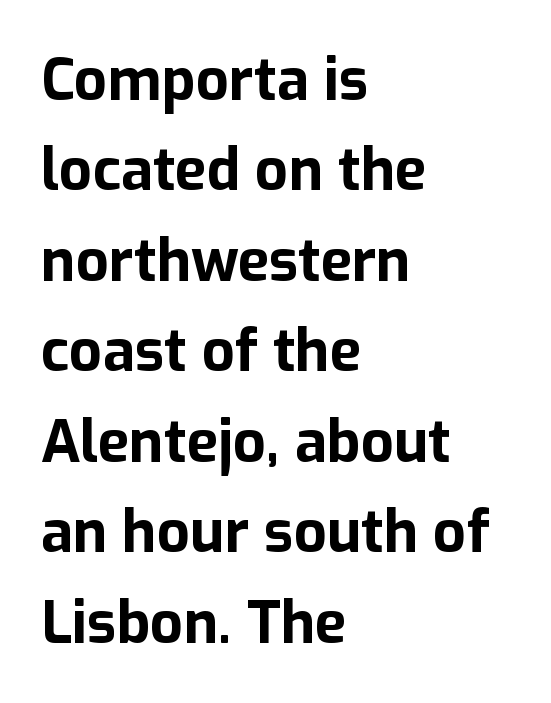
The image shows 58 px bold sans-serif type, upright; set left-aligned, normal line spacing (1.56x), normal letter spacing, not underlined; low stroke contrast and a medium x-height.
